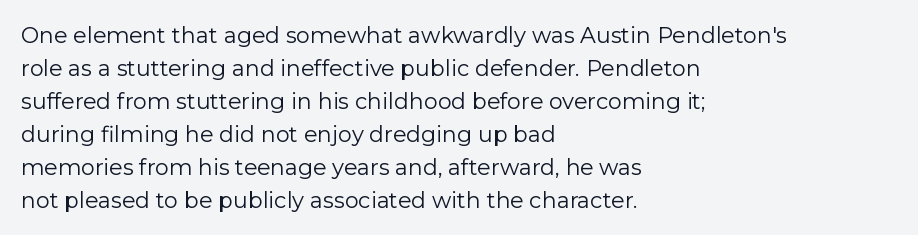
In terms of leading, this rendering sits right in the middle. Quick note: not italic, upright. Stems here are at most as thick as an everyday book face. Letter spacing: default.
